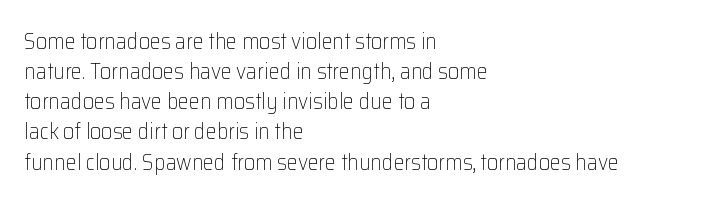
{"italic": "no", "bold": "no", "underline": "no", "align": "left", "line_spacing": "normal", "line_spacing_ratio": 1.37, "letter_spacing": "normal", "letter_spacing_em": 0.0, "glyph_px": 22}
